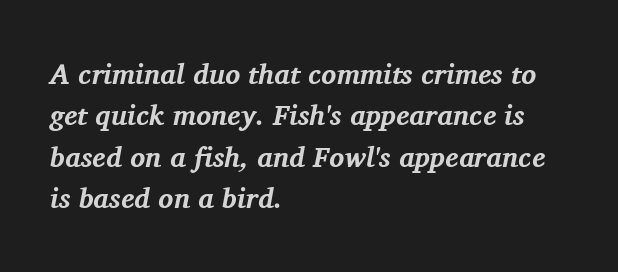
Where is the straight margin? On the left. The glyphs look as if they've been sheared to an angle. Every letter is thick-stroked: bold, no question. Looks like regular typesetting: each glyph gets only the width it needs.
